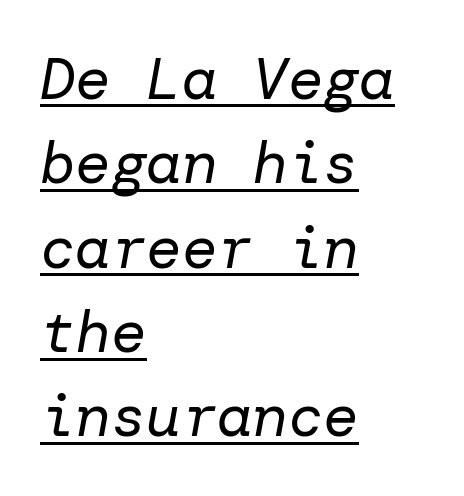
The designer left line spacing at the default. All the whitespace from short lines collects on the right. These lines were composed using italics. These lines keep a tight, regular rhythm from letter to letter.
